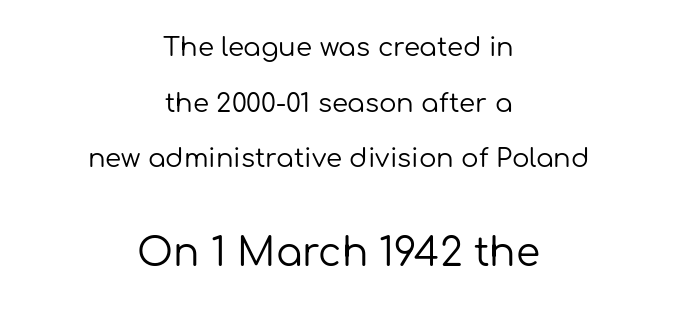
Q: Is the text bold? A: No.
Q: Is the text italic (slanted)? A: No, it is upright.
Q: Is the typeface a serif or a sans-serif typeface? A: Sans-serif.
Q: Is the text underlined? A: No.
Q: How is the paragraph aligned? A: Centered.
Q: Is the spacing between letters normal or unusually wide? A: Normal.
Q: Is the spacing between lines tight, normal or loose? A: Loose.
Q: Which block of text is set in a larger size, the first (top) or the second (bottom)? A: The second (bottom) one.
Q: Width (condensed, normal, or wide)? A: Normal.
Q: Stroke contrast? A: Low.
Q: x-height? A: Medium.
Q: Monospaced? A: No.
